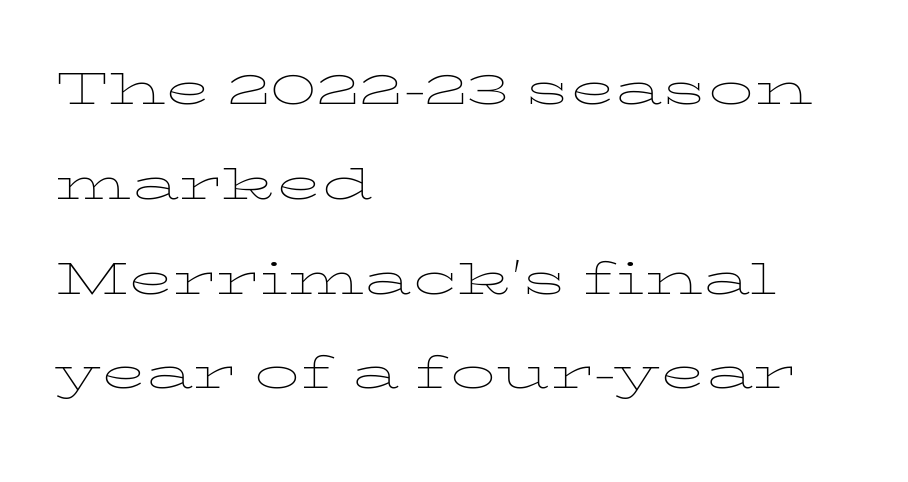
Characters remain perfectly vertical along every line. Caption: face not bold, strokes unweighted. Students, note that the glyphs here touch the page at normal intervals. Only glyphs here, with clear space below each row. Each new line begins a customary step beneath the previous one.
